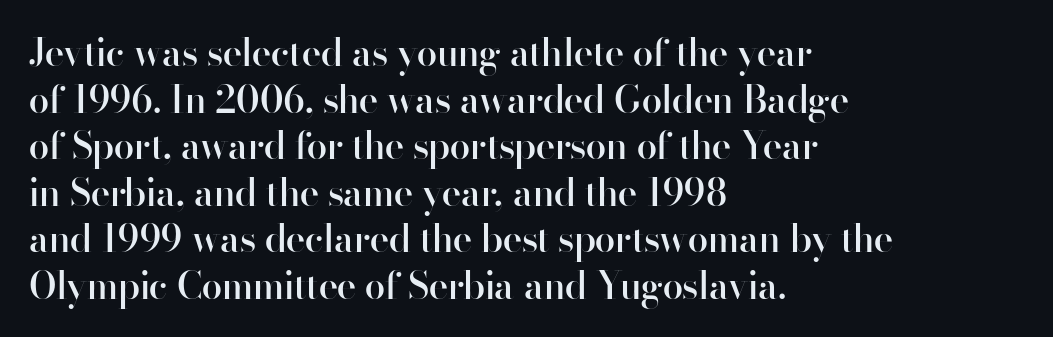
{"serif": "no", "italic": "no", "bold": "semi", "weight": "semibold", "width": "normal", "stroke_contrast": "high", "x_height": "small", "monospaced": "no", "underline": "no", "align": "left", "line_spacing": "normal", "line_spacing_ratio": 1.26, "letter_spacing": "normal", "letter_spacing_em": 0.0, "glyph_px": 37}
